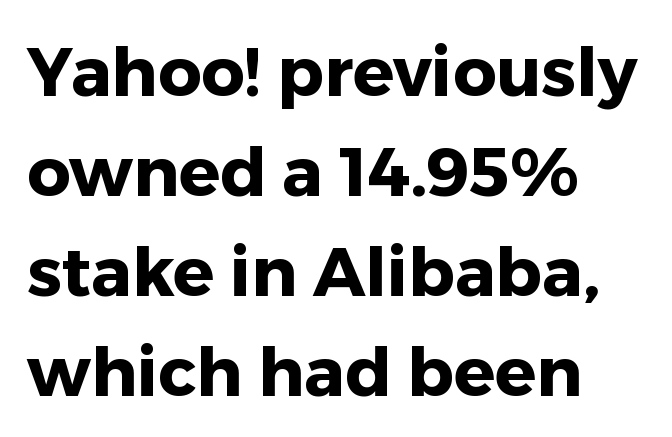
Q: Is the text bold? A: Yes.
Q: Is the text italic (slanted)? A: No, it is upright.
Q: Is the typeface a serif or a sans-serif typeface? A: Sans-serif.
Q: Is the text underlined? A: No.
Q: How is the paragraph aligned? A: Left-aligned.
Q: Is the spacing between letters normal or unusually wide? A: Normal.
Q: Is the spacing between lines tight, normal or loose? A: Normal.
Q: Width (condensed, normal, or wide)? A: Normal.
Q: Stroke contrast? A: Low.
Q: x-height? A: Medium.
Q: Monospaced? A: No.
